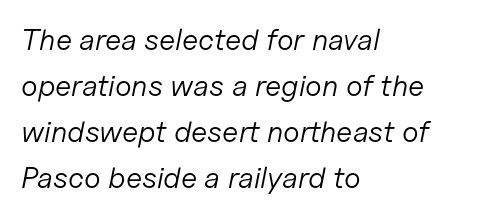
The text carries the slant typical of an italic or oblique font. Does the leading feel generous? No, just average. This sample has the flowing, uneven cadence of proportional lettering. The rendering keeps characters at their native spacing. Horizontal alignment here is leftward, the default for most running prose. Letters rest on an invisible, unmarked baseline.
